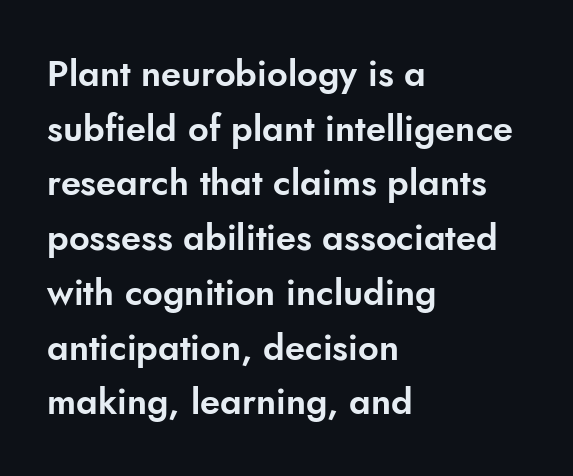
Designer's note — italics off, roman on. Classification — sans serif. What's the leading like? Ordinary, nothing unusual. Tracking value appears to be zero — textbook default spacing. Teacher's note: observe the even left margin — that is flush-left alignment. Letters rest on an invisible, unmarked baseline.
